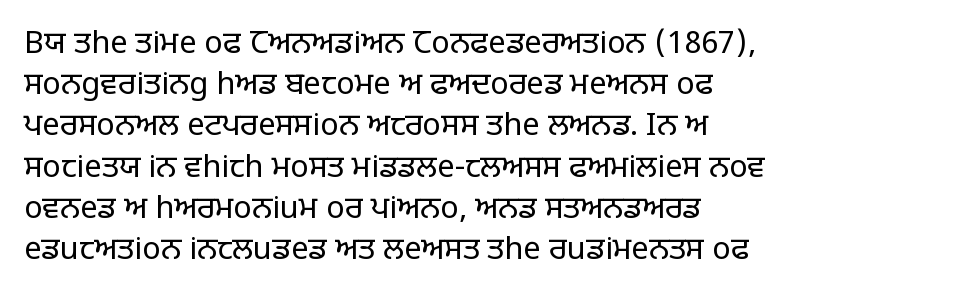
{"serif": "no", "italic": "no", "bold": "no", "weight": "regular", "width": "normal", "stroke_contrast": "low", "x_height": "large", "monospaced": "no", "underline": "no", "align": "left", "line_spacing": "normal", "line_spacing_ratio": 1.33, "letter_spacing": "normal", "letter_spacing_em": 0.0, "glyph_px": 31}
